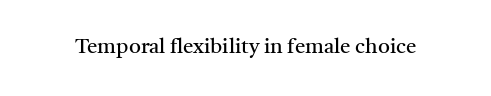
The passage shown is not underscored anywhere. The font's upright variant was chosen for this text. Stems here are at most as thick as an everyday book face. Observe the ordinary spacing: letters are neighbours, not strangers.
